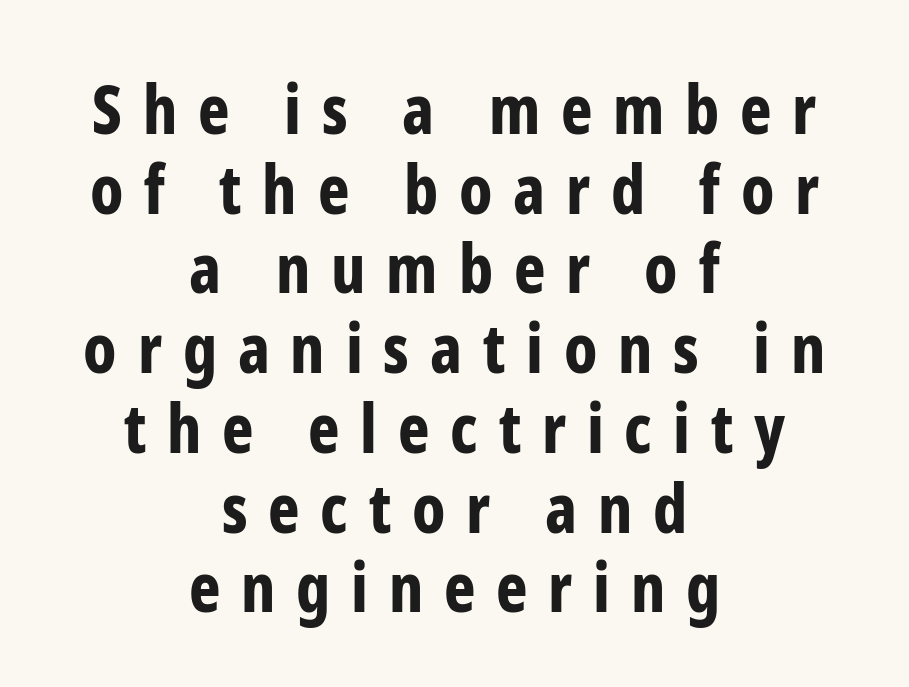
The image shows 67 px bold, condensed sans-serif type, upright; set centered, line spacing 1.19x, unusually wide letter spacing (+0.31 em), not underlined; low stroke contrast and a medium x-height.
